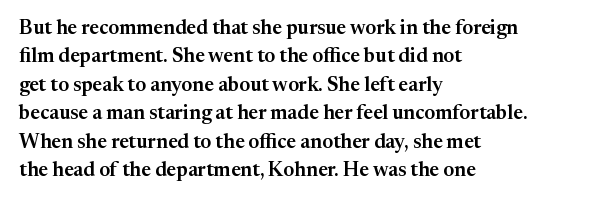
{"italic": "no", "underline": "no", "align": "left", "line_spacing": "normal", "line_spacing_ratio": 1.42, "letter_spacing": "normal", "letter_spacing_em": 0.0, "glyph_px": 20}
